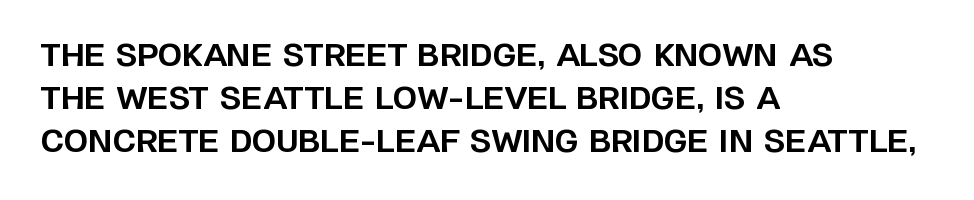
{"serif": "no", "italic": "no", "bold": "yes", "weight": "bold", "width": "normal", "stroke_contrast": "low", "x_height": "large", "monospaced": "no", "underline": "no", "align": "left", "line_spacing": "normal", "line_spacing_ratio": 1.38, "letter_spacing": "normal", "letter_spacing_em": 0.0, "glyph_px": 31}
